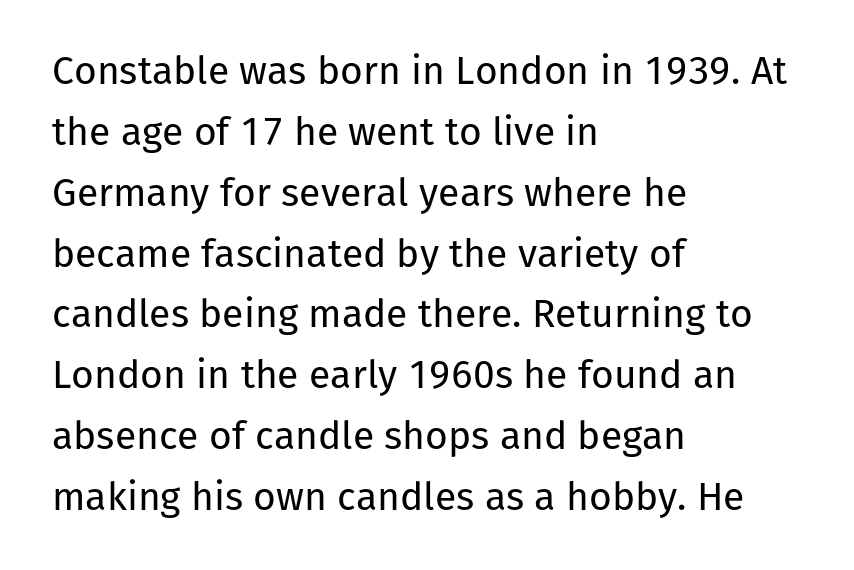
This rendering leaves character spacing at its baseline value. The compositor pushed each line to the left boundary. Check the space under the baseline: it is left empty. The weight would be labelled regular, book, light, or lighter still. Summary of vertical rhythm: regular, with standard interline spacing. Varying glyph widths throughout — classic text-font behaviour.
